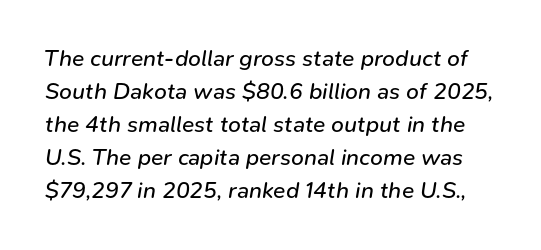
The image shows 23 px text type, italic (leaning right); set normal line spacing (1.44x), normal letter spacing, not underlined.
